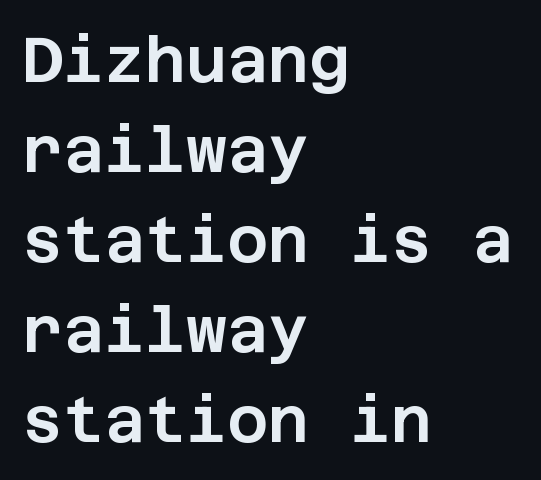
The line-height multiplier appears to be the usual default. Nobody touched the tracking dial on this one. The letters stand upright; this is a roman face. The face used here is a sans, in the tradition of grotesques and geometrics. Descenders hang freely into open space. The compositor pushed each line to the left boundary.
